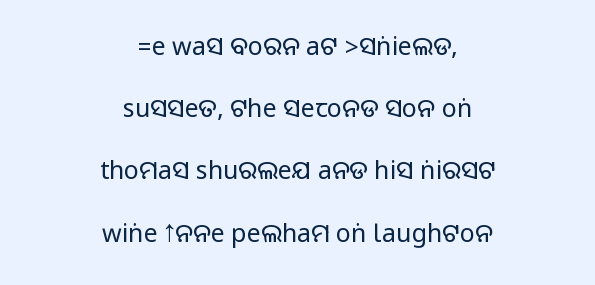
The image shows 25 px text type, upright; set centered, loose line spacing (2.49x), normal letter spacing, not underlined.
